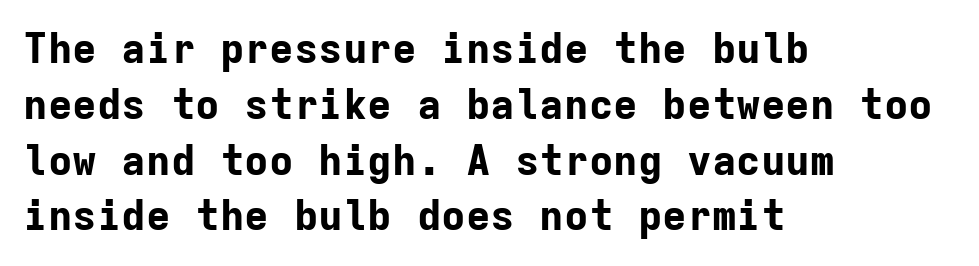
No word sits above an underline. Nothing unusual about the tracking: characters are spaced as the font intends. Does the lettering tilt? It doesn't — this is upright. Fixed-width glyphs throughout — classic coding-font behaviour.
